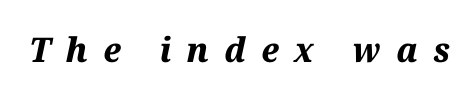
{"italic": "yes", "lean": "right", "slant_degrees": 12, "bold": "yes", "weight": "bold", "width": "normal", "stroke_contrast": "medium", "x_height": "medium", "monospaced": "no", "underline": "no", "letter_spacing": "wide", "letter_spacing_em": 0.45, "glyph_px": 34}
